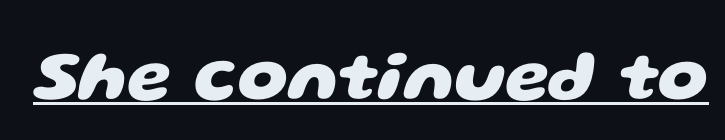
The image shows 71 px heavy, wide sans-serif type; set normal letter spacing, underlined; low stroke contrast and a large x-height.
